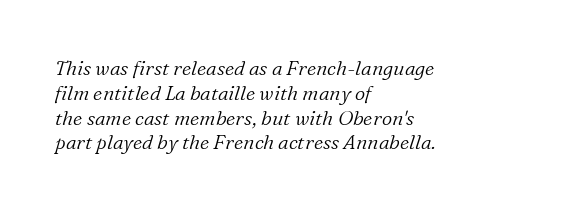
Q: Is the text bold? A: No.
Q: Is the text italic (slanted)? A: Yes, it leans right by about 16 degrees.
Q: Is the text underlined? A: No.
Q: How is the paragraph aligned? A: Left-aligned.
Q: Is the spacing between letters normal or unusually wide? A: Normal.
